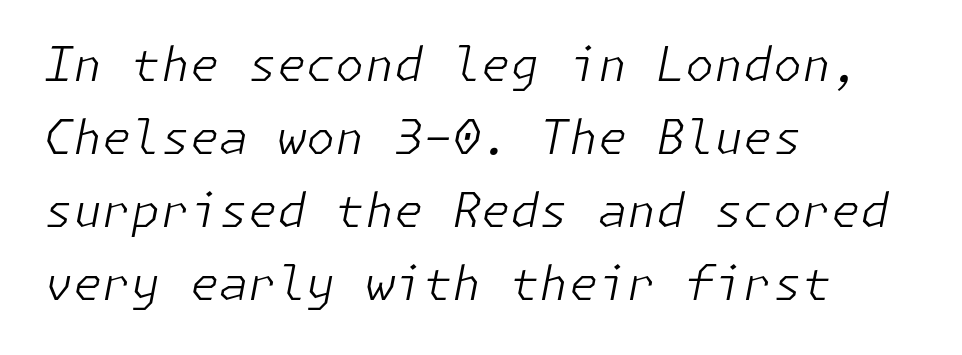
{"italic": "yes", "lean": "right", "slant_degrees": 11, "bold": "no", "weight": "light", "width": "normal", "stroke_contrast": "low", "x_height": "medium", "underline": "no", "align": "left", "line_spacing": "normal", "line_spacing_ratio": 1.55, "letter_spacing": "normal", "letter_spacing_em": 0.0, "glyph_px": 47}
